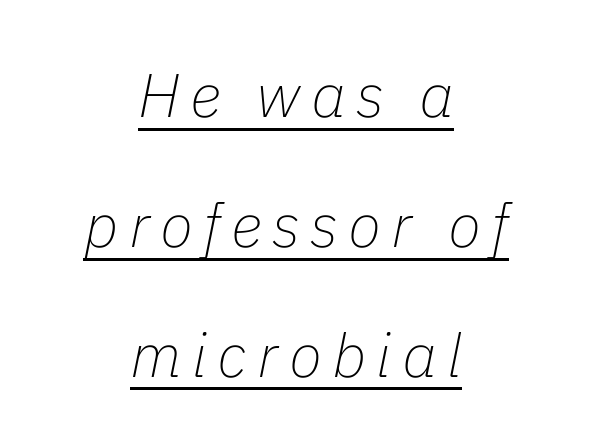
Every word sits above its own underline. Leading is clearly above the norm, producing a sparse column. Proportional: the letters do not fall into vertical columns. The compositor balanced each line on the midline. This sample uses an oblique cut, with every glyph tilted off the vertical. No chunkiness to these letters — they're not bold.
